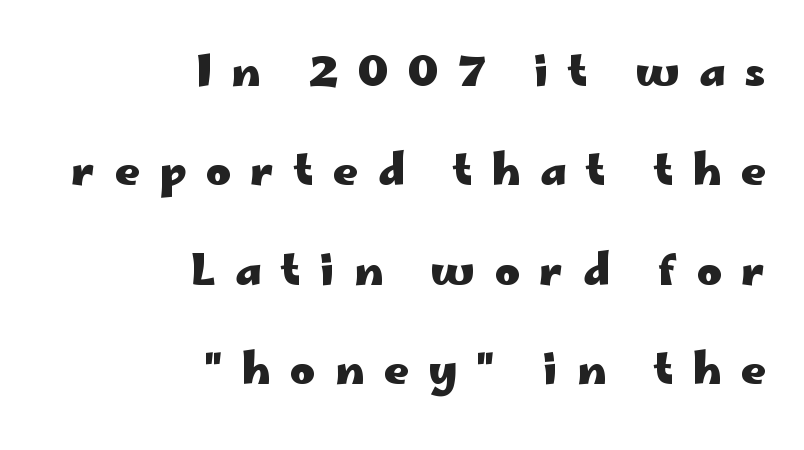
Weight: bold. Display-style spreading of the glyphs; the letterfit is very open. These lines are rendered in a variable-pitch font. In terms of leading, this rendering errs on the spacious side. Are there feet on the stems? There aren't — it's a sans.
